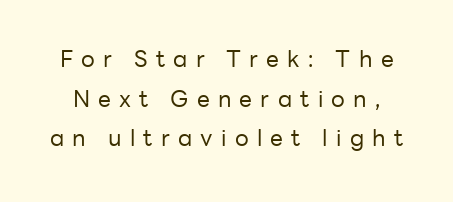
The image shows 23 px text type, upright; set line spacing 1.72x, unusually wide letter spacing (+0.36 em), not underlined.
